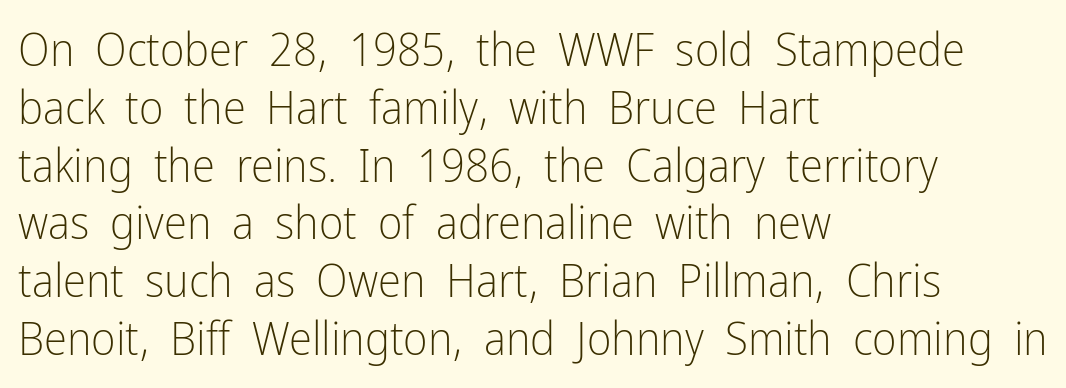
You could not count columns in this text — the font is proportionally spaced. The zone under the glyphs is completely vacant. Nope, not italic — everything's standing straight. Nothing sits at the stroke ends, so this counts as sans-serif. Spacing between characters is what you'd get straight out of the box.
